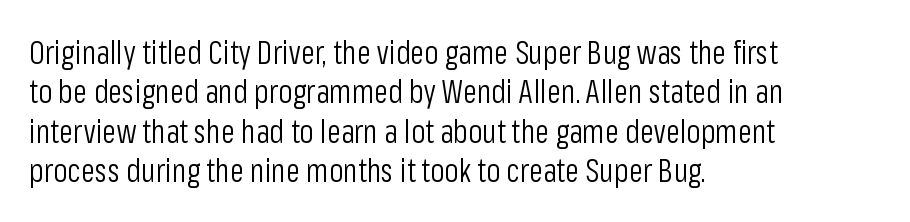
{"serif": "no", "italic": "no", "bold": "no", "weight": "light", "width": "condensed", "stroke_contrast": "low", "x_height": "medium", "monospaced": "no", "underline": "no", "align": "left", "line_spacing_ratio": 1.23, "letter_spacing": "normal", "letter_spacing_em": 0.0, "glyph_px": 32}
